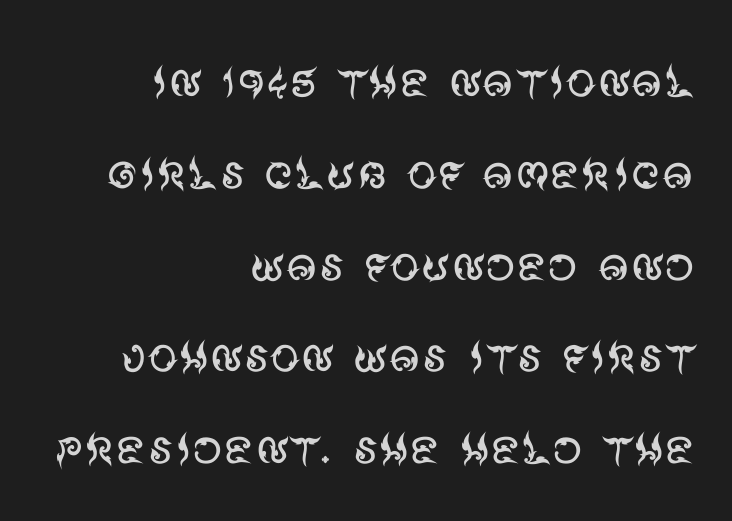
Counters stay open thanks to moderate or lighter strokes. No italicization has been applied; the sample stays upright. All the whitespace from short lines collects on the left. Vertically, the passage feels balanced, rows spaced as you'd expect.
